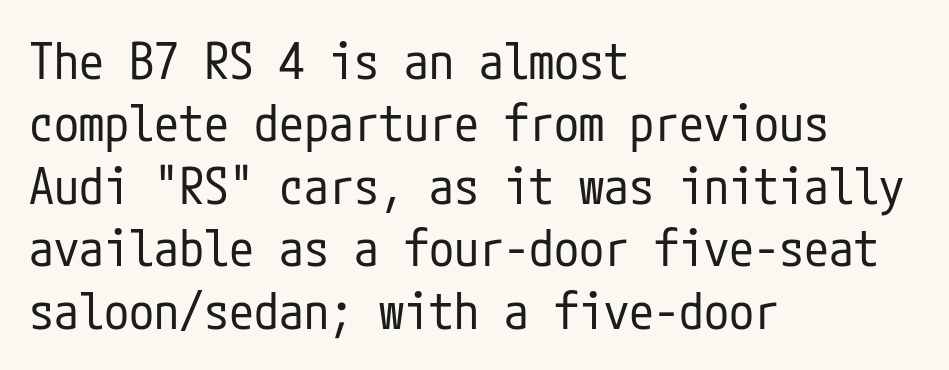
Which margin do the lines hug? The left one — the right edge is uneven. Notice how descenders clear the ascenders below comfortably — that's standard leading. The area under the type is left untouched. The font family rendered here belongs to the sans-serif group. Each word holds together tightly as a unit, with standard inter-letter gaps.
